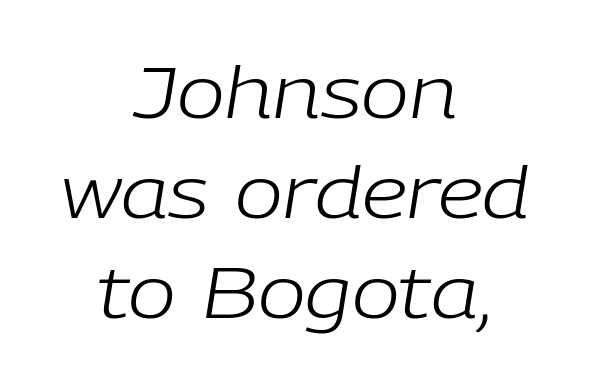
{"italic": "yes", "lean": "right", "slant_degrees": 9, "bold": "no", "weight": "light", "width": "normal", "stroke_contrast": "low", "x_height": "medium", "monospaced": "no", "underline": "no", "align": "center", "line_spacing": "normal", "line_spacing_ratio": 1.39, "letter_spacing": "normal", "letter_spacing_em": 0.0, "glyph_px": 72}
